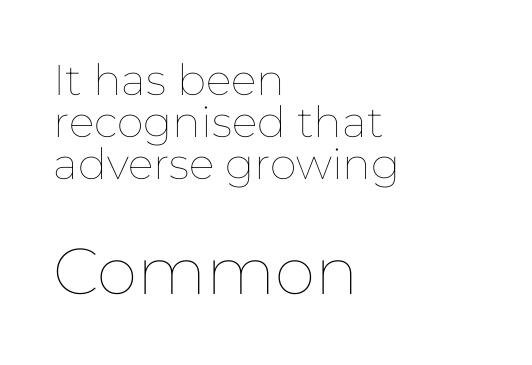
{"italic": "no", "bold": "no", "weight": "thin", "width": "normal", "stroke_contrast": "low", "x_height": "medium", "monospaced": "no", "underline": "no", "align": "left", "line_spacing": "tight", "line_spacing_ratio": 0.98, "letter_spacing": "normal", "letter_spacing_em": 0.0, "larger_block": "second", "size_ratio": 1.51, "glyph_px": 65}
